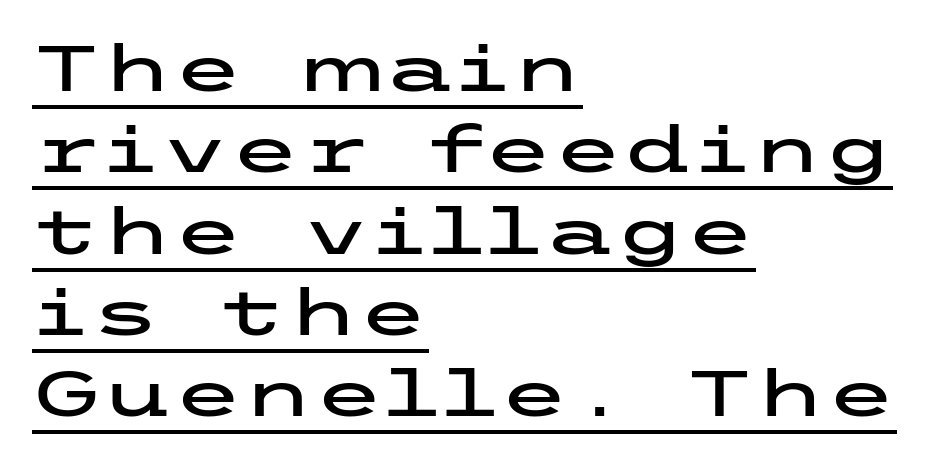
The image shows 64 px wide sans-serif type, upright; set left-aligned, normal line spacing (1.27x), normal letter spacing, underlined; low stroke contrast and a medium x-height.
